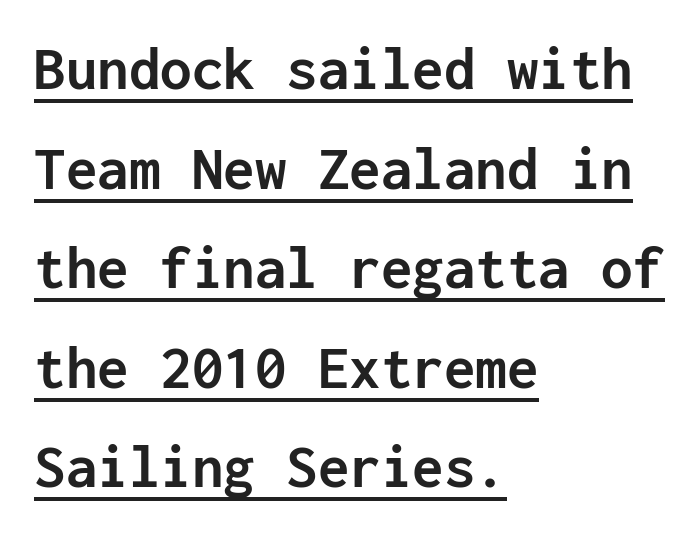
The image shows 63 px semibold sans-serif type, upright, monospaced; set left-aligned, normal line spacing (1.58x), normal letter spacing, underlined; low stroke contrast and a medium x-height.
